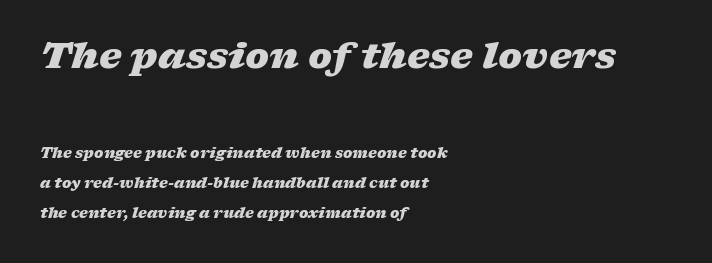
The image shows 36 px heavy, wide type, italic (leaning right); set left-aligned, loose line spacing (2.16x), normal letter spacing, not underlined; the first (top) block is 2.57x larger; low stroke contrast and a medium x-height.
